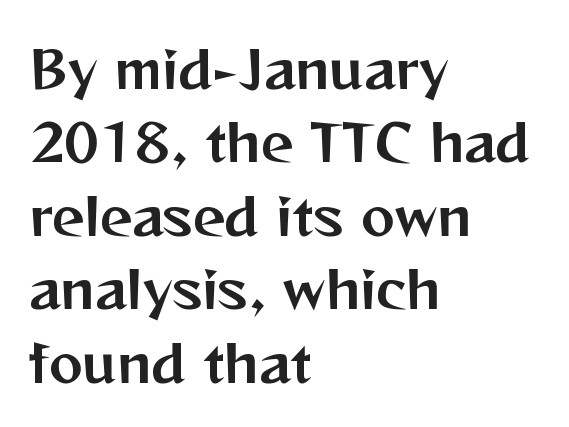
Q: Is the text italic (slanted)? A: No, it is upright.
Q: Is the typeface a serif or a sans-serif typeface? A: Sans-serif.
Q: Is the text underlined? A: No.
Q: How is the paragraph aligned? A: Left-aligned.
Q: Is the spacing between letters normal or unusually wide? A: Normal.
Q: Is the spacing between lines tight, normal or loose? A: Normal.
Q: Width (condensed, normal, or wide)? A: Normal.
Q: Stroke contrast? A: Medium.
Q: x-height? A: Medium.
Q: Monospaced? A: No.
